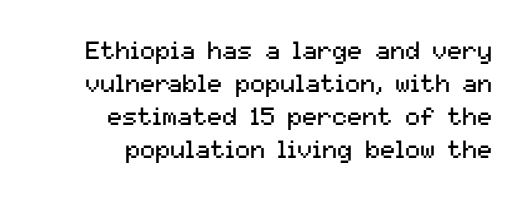
Only glyphs here, with clear space below each row. Vertical strokes here are truly vertical. The text block is weighted toward the right margin, trailing off unevenly leftward. Each new line begins a customary step beneath the previous one. The type is set solid horizontally, with unmodified tracking. The font is comparable to plain body text, perhaps lighter.
